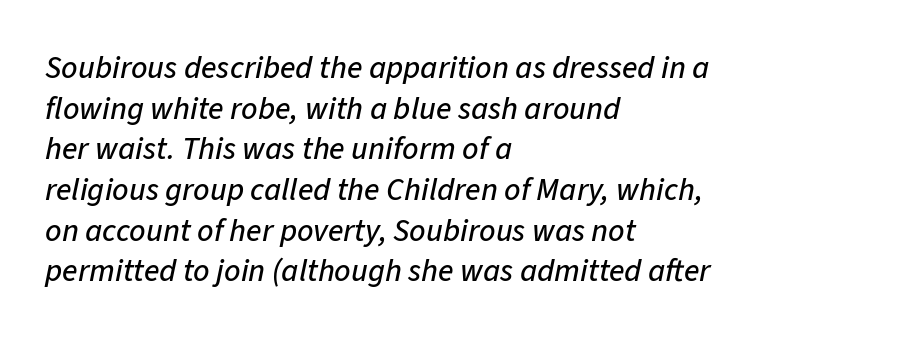
Q: Is the text italic (slanted)? A: Yes, it leans right by about 11 degrees.
Q: Is the text underlined? A: No.
Q: How is the paragraph aligned? A: Left-aligned.
Q: Is the spacing between letters normal or unusually wide? A: Normal.
Q: Is the spacing between lines tight, normal or loose? A: Normal.
Q: Width (condensed, normal, or wide)? A: Normal.
Q: Stroke contrast? A: Low.
Q: x-height? A: Medium.
Q: Monospaced? A: No.
